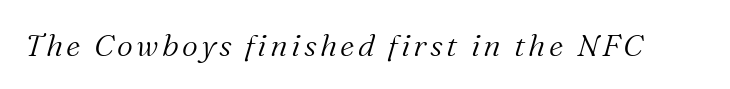
Are there feet on the stems? There are — it's a serif. The weight tops out at a normal text grade. Proportional: the letters do not fall into vertical columns. The baseline area is clear. The typography opts for an oblique posture over an upright one.
